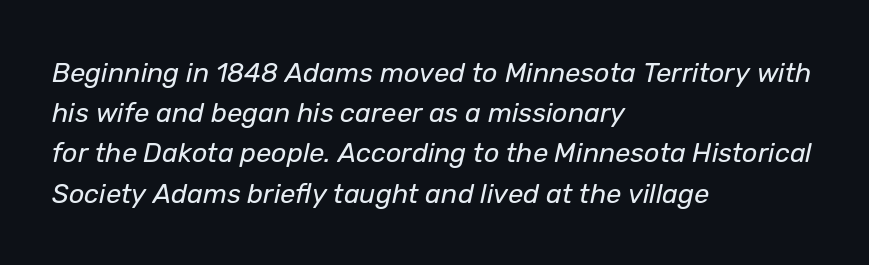
The image shows 27 px text type, italic (leaning right); set left-aligned, normal line spacing (1.49x), normal letter spacing, not underlined.
